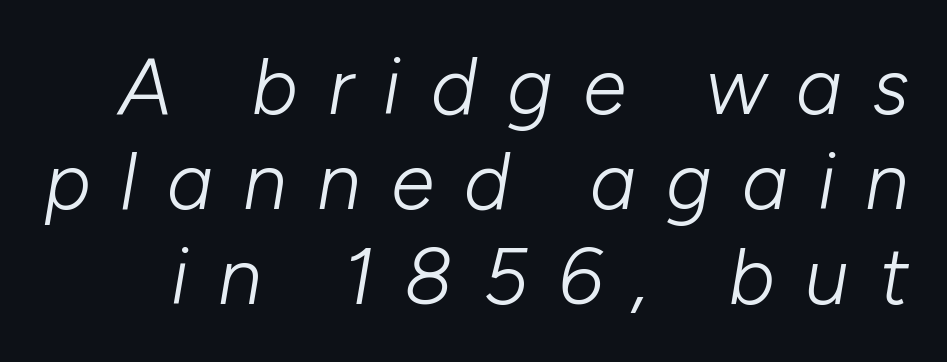
Heaviness? Minimal to ordinary, like unemphasized prose. Here the glyphs are tracked loosely, breaking word shapes into spaced letters. Check under the words: just untouched page. The letters advance in unequal steps, a hallmark of proportional type.
